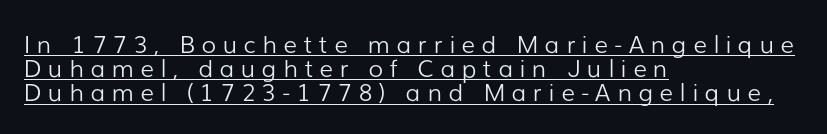
Each word looks stretched out because of the extra space between its letters. The axis of the letterforms is exactly vertical. The rendering anchors every line to the left-hand side. Compared with a typical body face, this is equally light or lighter still. Decoration check: the copy is underlined. Vertical spacing — tight.
